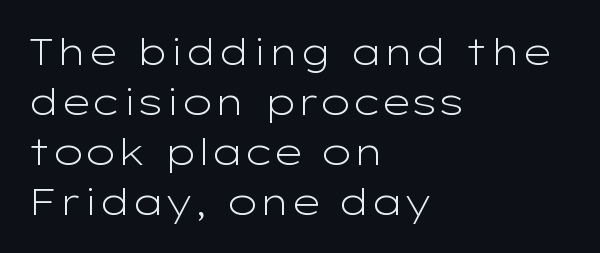
The image shows 37 px light, wide sans-serif type, upright; set left-aligned, normal line spacing (1.35x), normal letter spacing, not underlined; low stroke contrast and a medium x-height.
